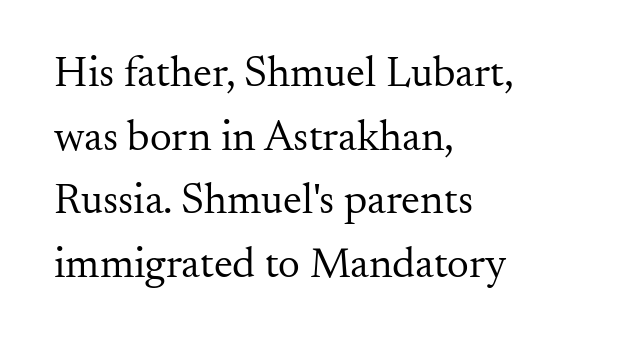
The image shows 43 px regular-weight serif type, upright; set left-aligned, normal line spacing (1.48x), normal letter spacing, not underlined; medium stroke contrast and a small x-height.
